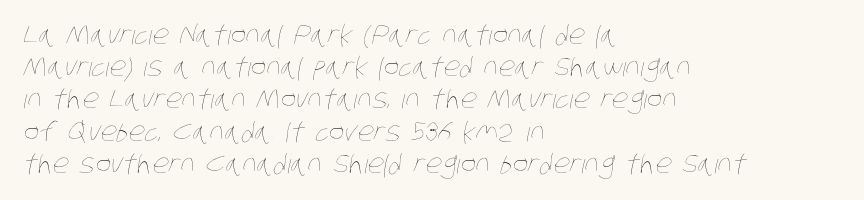
{"bold": "no", "underline": "no", "align": "left", "line_spacing_ratio": 1.24, "letter_spacing": "normal", "letter_spacing_em": 0.0, "glyph_px": 26}
